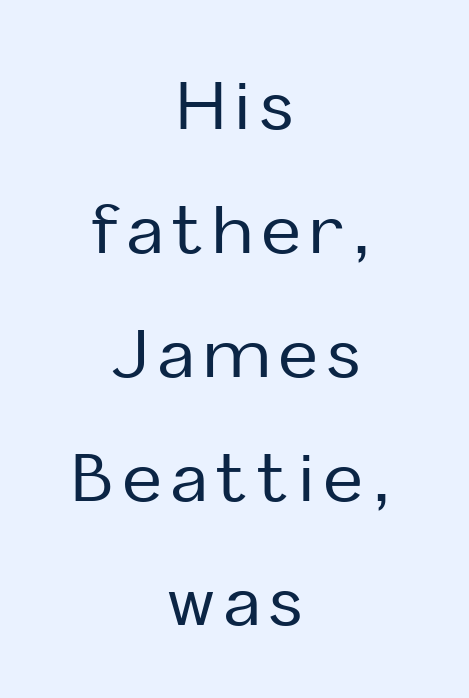
{"serif": "no", "italic": "no", "width": "normal", "stroke_contrast": "low", "x_height": "medium", "monospaced": "no", "underline": "no", "align": "center", "line_spacing_ratio": 1.85, "glyph_px": 67}
